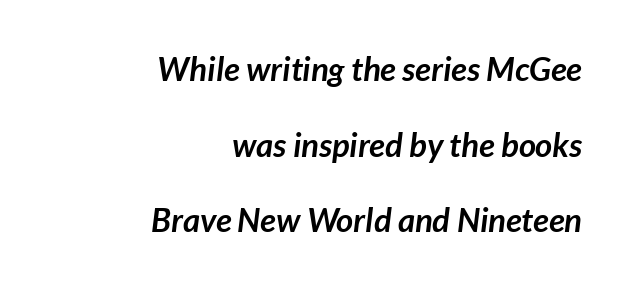
{"italic": "yes", "lean": "right", "slant_degrees": 7, "bold": "yes", "weight": "semibold", "width": "normal", "stroke_contrast": "low", "x_height": "medium", "monospaced": "no", "underline": "no", "align": "right", "line_spacing": "loose", "line_spacing_ratio": 2.29, "letter_spacing": "normal", "letter_spacing_em": 0.0, "glyph_px": 33}
